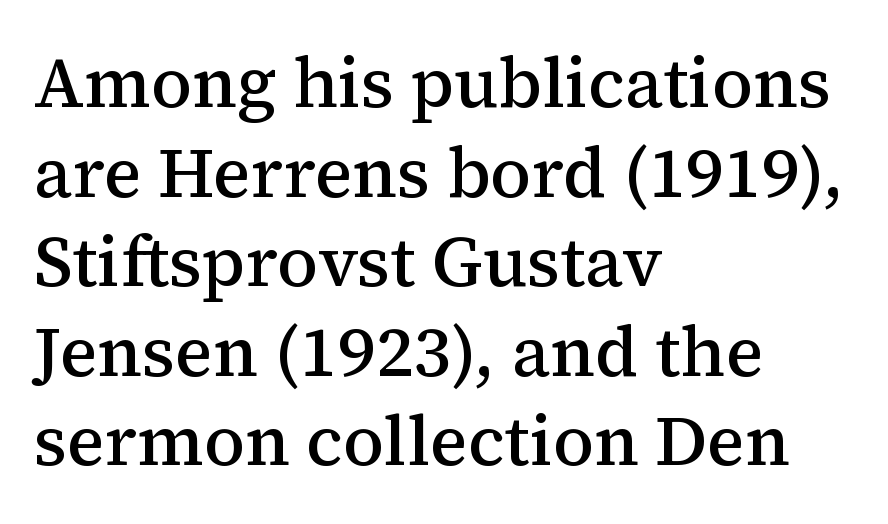
{"serif": "yes", "italic": "no", "bold": "semi", "weight": "semibold", "width": "normal", "stroke_contrast": "medium", "x_height": "medium", "monospaced": "no", "underline": "no", "align": "left", "line_spacing": "normal", "line_spacing_ratio": 1.28, "letter_spacing": "normal", "letter_spacing_em": 0.0, "glyph_px": 70}
